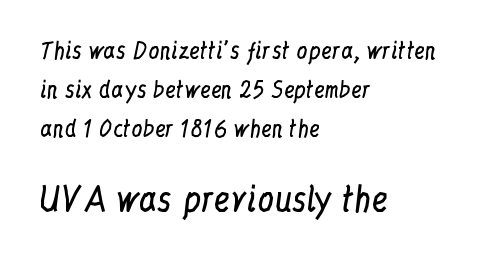
The image shows 33 px regular-weight, condensed serif type; set left-aligned, line spacing 1.77x, normal letter spacing, not underlined; the second (bottom) block is 1.5x larger; low stroke contrast and a medium x-height.
